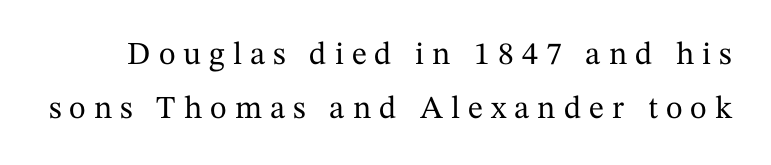
Q: Is the text italic (slanted)? A: No, it is upright.
Q: Is the typeface a serif or a sans-serif typeface? A: Serif.
Q: Is the text underlined? A: No.
Q: Is the spacing between letters normal or unusually wide? A: Unusually wide.
Q: Is the spacing between lines tight, normal or loose? A: Normal.
Q: Width (condensed, normal, or wide)? A: Normal.
Q: Stroke contrast? A: Medium.
Q: x-height? A: Medium.
Q: Monospaced? A: No.
